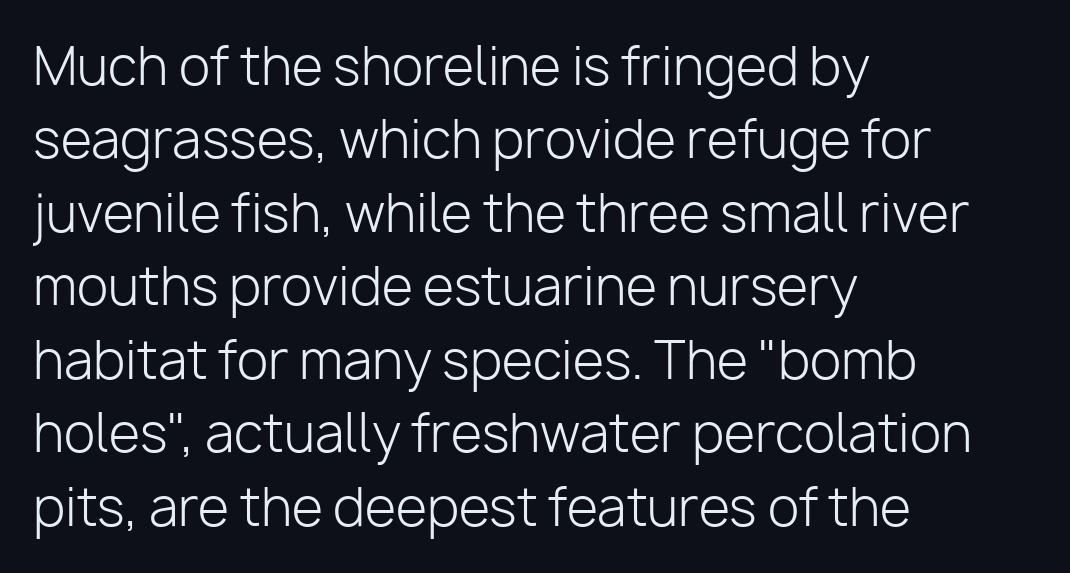
The image shows 51 px light sans-serif type, upright; set left-aligned, normal line spacing (1.44x), normal letter spacing, not underlined; low stroke contrast and a medium x-height.
